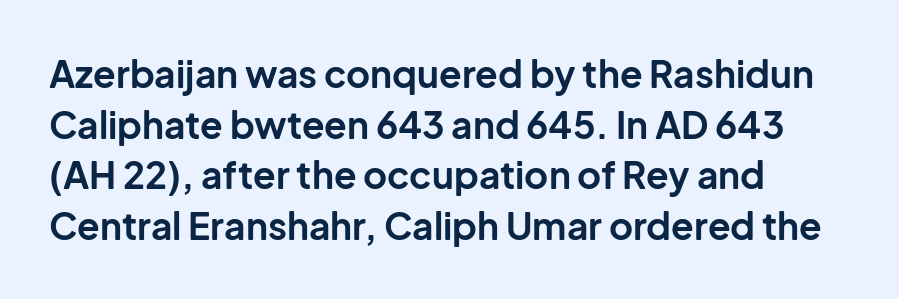
Q: Is the text bold? A: Yes.
Q: Is the text italic (slanted)? A: No, it is upright.
Q: Is the typeface a serif or a sans-serif typeface? A: Sans-serif.
Q: Is the text underlined? A: No.
Q: How is the paragraph aligned? A: Left-aligned.
Q: Is the spacing between letters normal or unusually wide? A: Normal.
Q: Is the spacing between lines tight, normal or loose? A: Normal.
Q: Width (condensed, normal, or wide)? A: Normal.
Q: Stroke contrast? A: Low.
Q: x-height? A: Medium.
Q: Monospaced? A: No.
